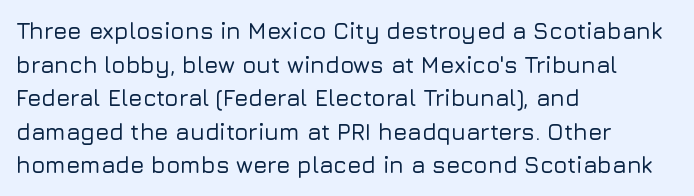
The image shows 23 px text type, upright; set left-aligned, normal line spacing (1.46x), normal letter spacing, not underlined.
